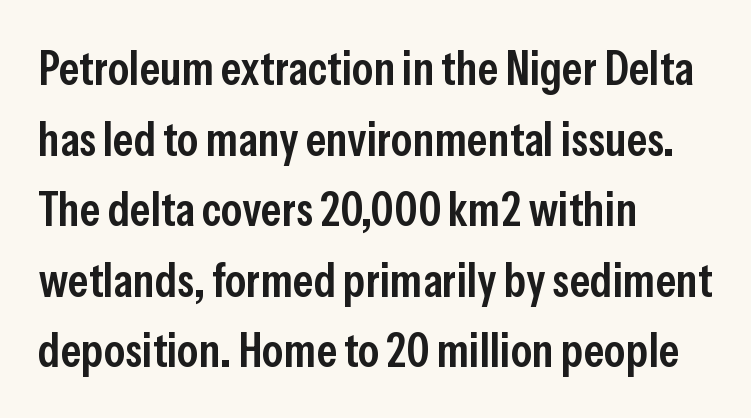
Q: Is the text bold? A: Semi-bold.
Q: Is the text italic (slanted)? A: No, it is upright.
Q: Is the typeface a serif or a sans-serif typeface? A: Sans-serif.
Q: Is the text underlined? A: No.
Q: How is the paragraph aligned? A: Left-aligned.
Q: Is the spacing between letters normal or unusually wide? A: Normal.
Q: Is the spacing between lines tight, normal or loose? A: Normal.
Q: Width (condensed, normal, or wide)? A: Condensed.
Q: Stroke contrast? A: Low.
Q: x-height? A: Medium.
Q: Monospaced? A: No.
